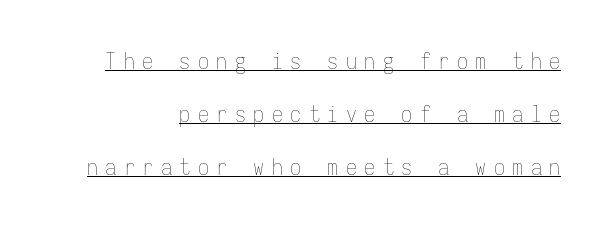
Display-style spreading of the glyphs; the letterfit is very open. Reading down the column, the eye jumps a long way to each next line. Every stem runs plumb, perpendicular to the baseline. The face used here appears with an underline applied. The face looks like a standard text weight, possibly lighter.
